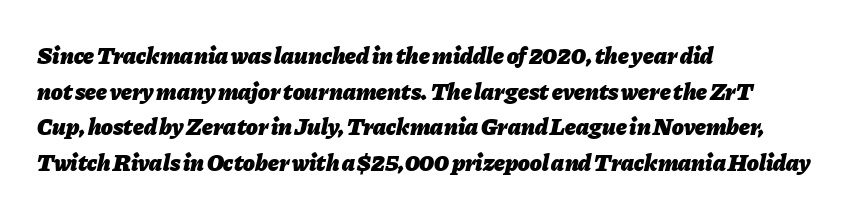
The image shows 24 px bold type, italic (leaning right); set left-aligned, normal line spacing (1.48x), normal letter spacing, not underlined.
